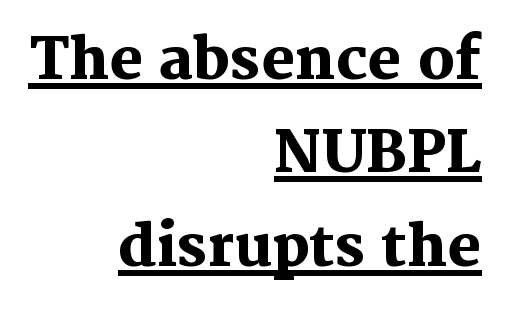
{"serif": "yes", "italic": "no", "bold": "yes", "weight": "heavy", "width": "normal", "stroke_contrast": "medium", "x_height": "medium", "monospaced": "no", "underline": "yes", "align": "right", "line_spacing": "normal", "line_spacing_ratio": 1.64, "letter_spacing": "normal", "letter_spacing_em": 0.0, "glyph_px": 57}
